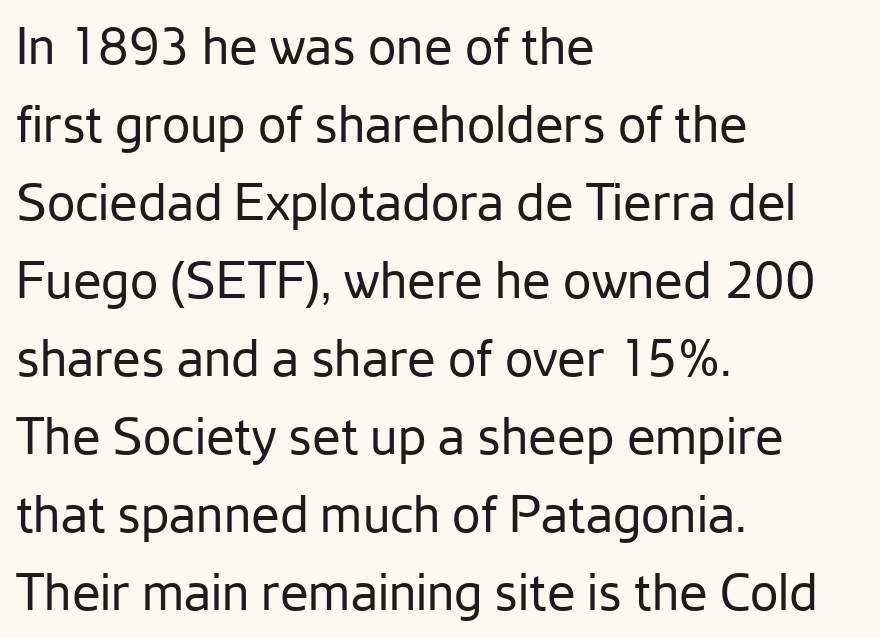
Q: Is the text bold? A: No.
Q: Is the text italic (slanted)? A: No, it is upright.
Q: Is the typeface a serif or a sans-serif typeface? A: Sans-serif.
Q: Is the text underlined? A: No.
Q: How is the paragraph aligned? A: Left-aligned.
Q: Is the spacing between letters normal or unusually wide? A: Normal.
Q: Is the spacing between lines tight, normal or loose? A: Normal.
Q: Width (condensed, normal, or wide)? A: Normal.
Q: Stroke contrast? A: Low.
Q: x-height? A: Medium.
Q: Monospaced? A: No.
